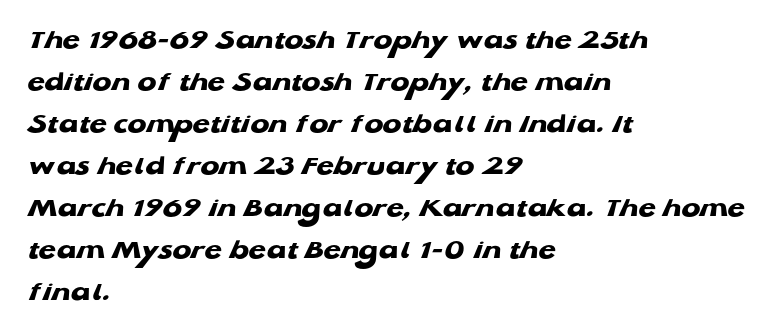
In CSS terms this would be text-align: left. A dark, heavy texture on the line: the type is bold. Nobody drew a line under any word here. You could not count columns in this text — the font is proportionally spaced. Between one letter and the next there's only the usual sliver of space.
